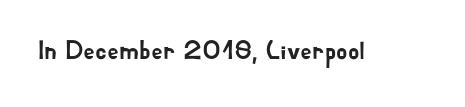
Q: Is the text italic (slanted)? A: No, it is upright.
Q: Is the text underlined? A: No.
Q: Is the spacing between letters normal or unusually wide? A: Normal.
